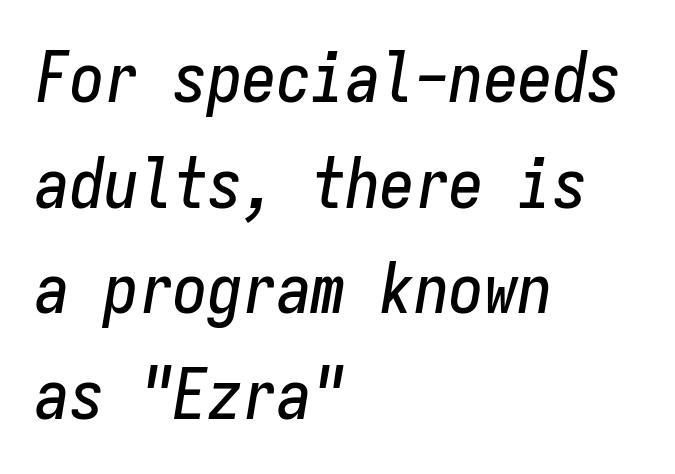
The image shows 69 px condensed type, italic (leaning right), monospaced; set left-aligned, normal line spacing (1.53x), normal letter spacing, not underlined; low stroke contrast and a medium x-height.
